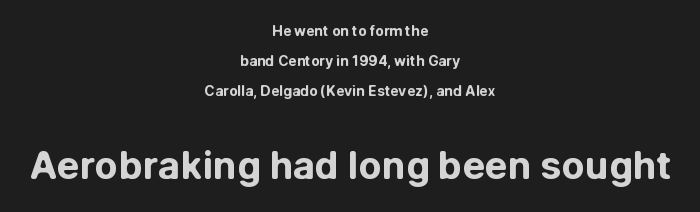
{"serif": "no", "italic": "no", "bold": "yes", "weight": "bold", "width": "normal", "stroke_contrast": "low", "x_height": "medium", "monospaced": "no", "underline": "no", "align": "center", "line_spacing": "loose", "line_spacing_ratio": 2.14, "letter_spacing": "normal", "letter_spacing_em": 0.0, "larger_block": "second", "size_ratio": 2.71, "glyph_px": 38}
